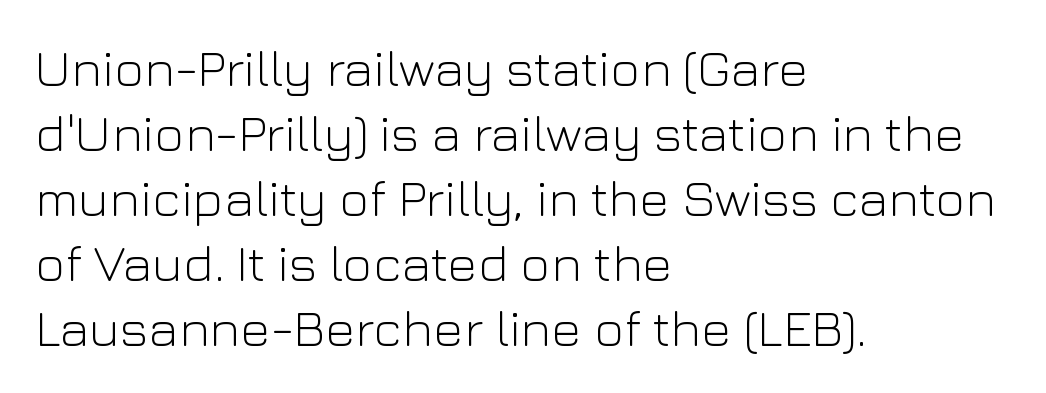
This rendering leaves character spacing at its baseline value. A typesetter would call this proportional, since set widths differ per character. Nobody drew a line under any word here. Vertical strokes here are truly vertical. Does the copy run flush right? No — it runs flush left.
